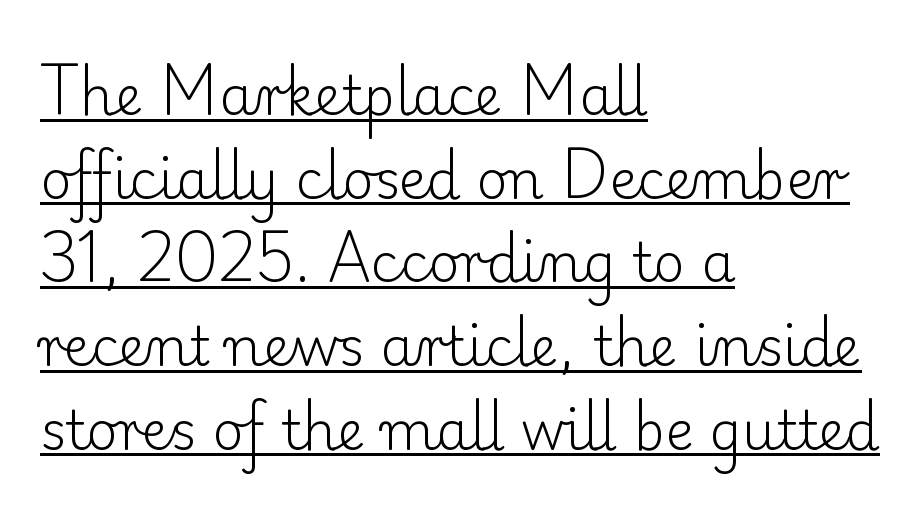
The image shows 54 px light type, upright; set left-aligned, normal line spacing (1.55x), normal letter spacing, underlined; low stroke contrast and a small x-height.
